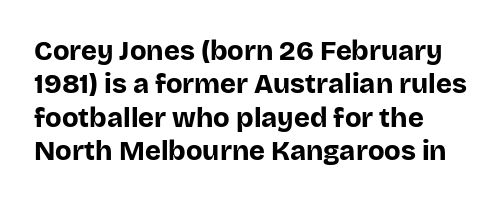
There is no visible air inserted between adjacent glyphs. Compared with a centered layout, this one pins lines to the left instead. The strokes are fattened all the way to bold. A typesetter would mark this as roman, not italic. The words here are not underlined.
